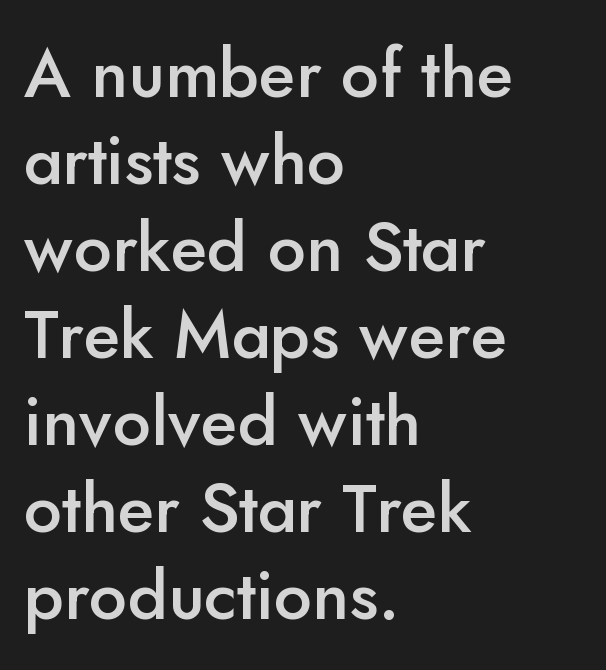
Q: Is the text bold? A: Semi-bold.
Q: Is the text italic (slanted)? A: No, it is upright.
Q: Is the typeface a serif or a sans-serif typeface? A: Sans-serif.
Q: Is the text underlined? A: No.
Q: How is the paragraph aligned? A: Left-aligned.
Q: Is the spacing between letters normal or unusually wide? A: Normal.
Q: Is the spacing between lines tight, normal or loose? A: Normal.
Q: Width (condensed, normal, or wide)? A: Normal.
Q: Stroke contrast? A: Low.
Q: x-height? A: Small.
Q: Monospaced? A: No.
